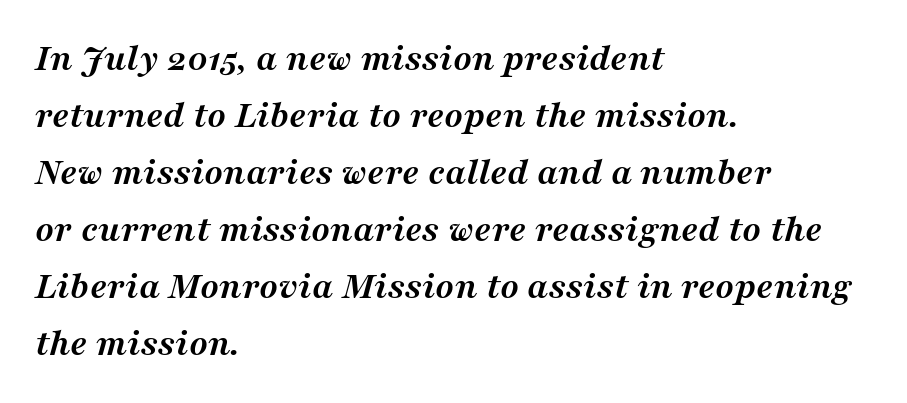
{"serif": "yes", "italic": "yes", "lean": "right", "slant_degrees": 16, "bold": "yes", "weight": "semibold", "width": "normal", "stroke_contrast": "medium", "x_height": "medium", "monospaced": "no", "underline": "no", "align": "left", "line_spacing": "normal", "line_spacing_ratio": 1.46, "letter_spacing": "normal", "letter_spacing_em": 0.0, "glyph_px": 39}
